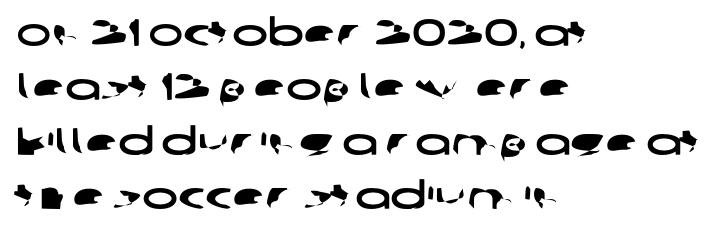
The paragraph has a hard left edge and a soft right edge. The glyphs are unaccompanied by any horizontal stroke below them. Here the glyphs are tracked normally, forming tight word shapes. No feet cap the strokes, marking this as sans-serif type.
